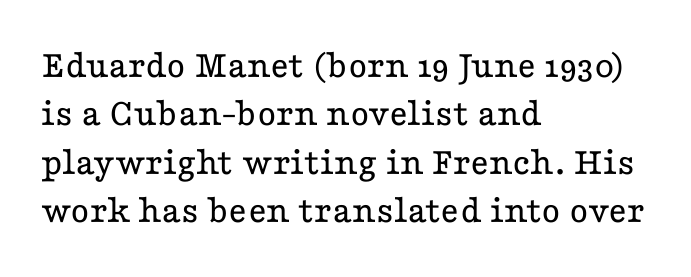
{"serif": "yes", "italic": "no", "bold": "no", "weight": "regular", "width": "wide", "stroke_contrast": "low", "x_height": "medium", "monospaced": "no", "underline": "no", "align": "left", "line_spacing_ratio": 1.21, "letter_spacing": "normal", "letter_spacing_em": 0.0, "glyph_px": 40}
